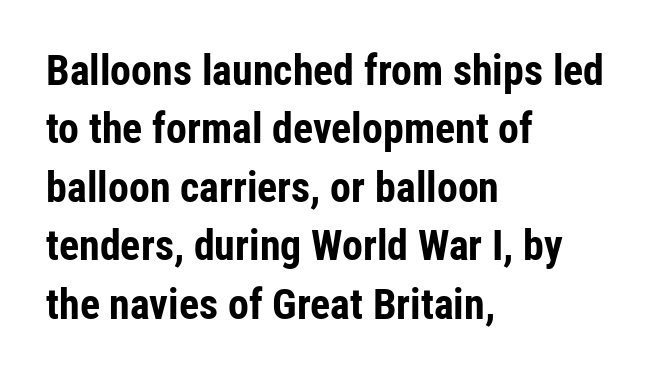
The image shows 42 px bold, condensed sans-serif type, upright; set left-aligned, normal line spacing (1.39x), normal letter spacing, not underlined; low stroke contrast and a medium x-height.
